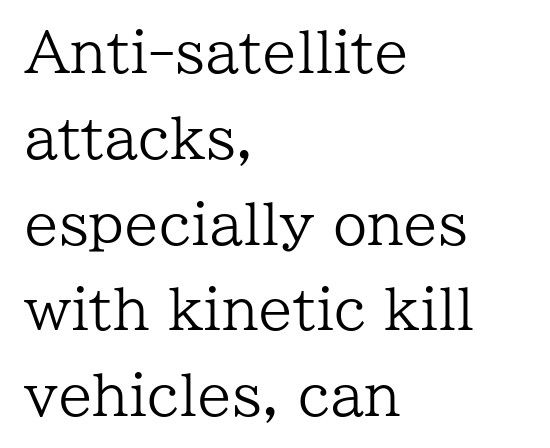
Here the designer chose a conventional face with non-uniform glyph widths. The vertical gap from one line to the next is medium. Is there any slant? The stems are plumb. A typesetter would label this face a serif. The glyphs are unaccompanied by any horizontal stroke below them.
